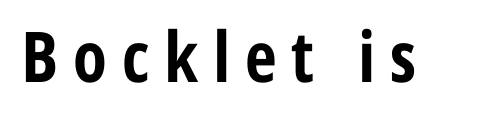
Does the weight exceed regular? Yes, all the way to bold. This rendering employs a face without finishing strokes, i.e., a sans-serif. Descender tails drop into unmarked territory. There is plenty of visible air inserted between adjacent glyphs.
